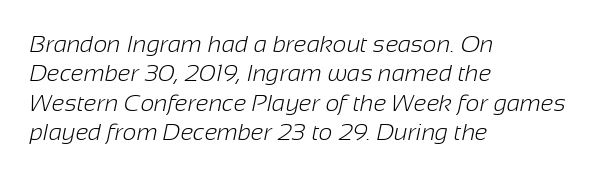
The image shows 24 px text type; set left-aligned, line spacing 1.22x, normal letter spacing, not underlined.
